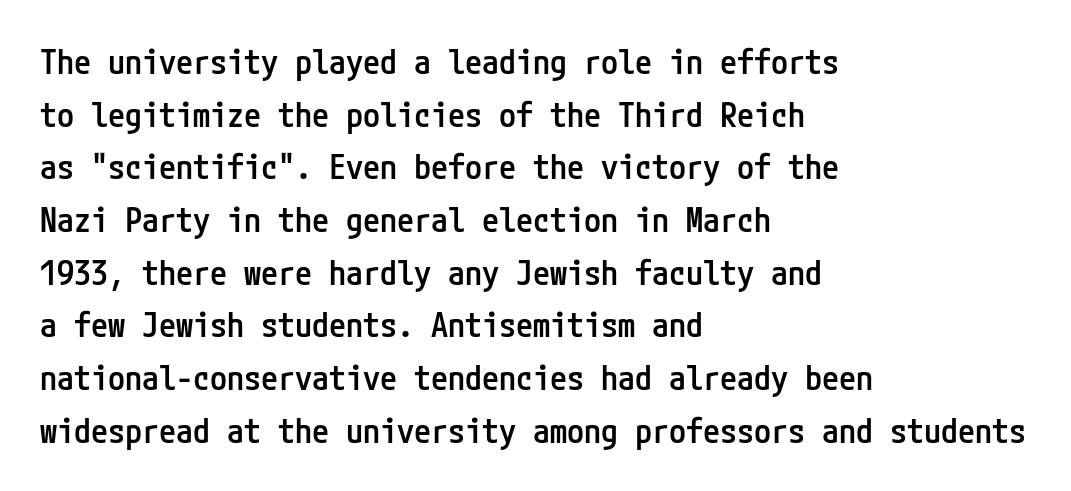
The image shows 34 px semibold, condensed sans-serif type, upright; set left-aligned, normal line spacing (1.55x), normal letter spacing, not underlined; low stroke contrast and a medium x-height.
